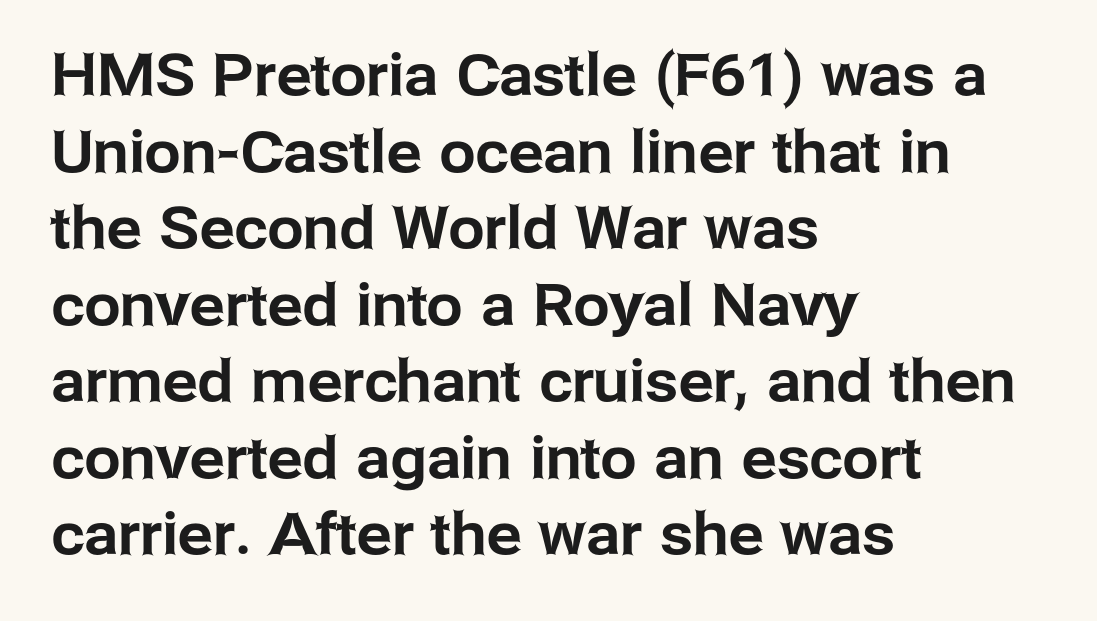
The glyphs in this specimen are sans serif. In terms of leading, this rendering sits right in the middle. If you drew a ruler down the left edge, every line would touch it. Vertical strokes here are truly vertical.
